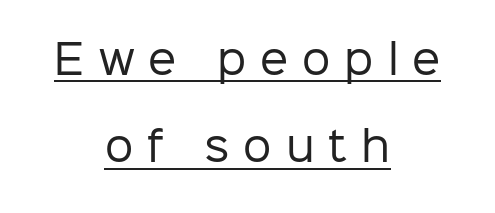
Q: Is the text bold? A: No.
Q: Is the text italic (slanted)? A: No, it is upright.
Q: Is the typeface a serif or a sans-serif typeface? A: Sans-serif.
Q: Is the text underlined? A: Yes.
Q: How is the paragraph aligned? A: Centered.
Q: Is the spacing between letters normal or unusually wide? A: Unusually wide.
Q: Is the spacing between lines tight, normal or loose? A: Loose.
Q: Width (condensed, normal, or wide)? A: Normal.
Q: Stroke contrast? A: Low.
Q: x-height? A: Medium.
Q: Monospaced? A: No.
